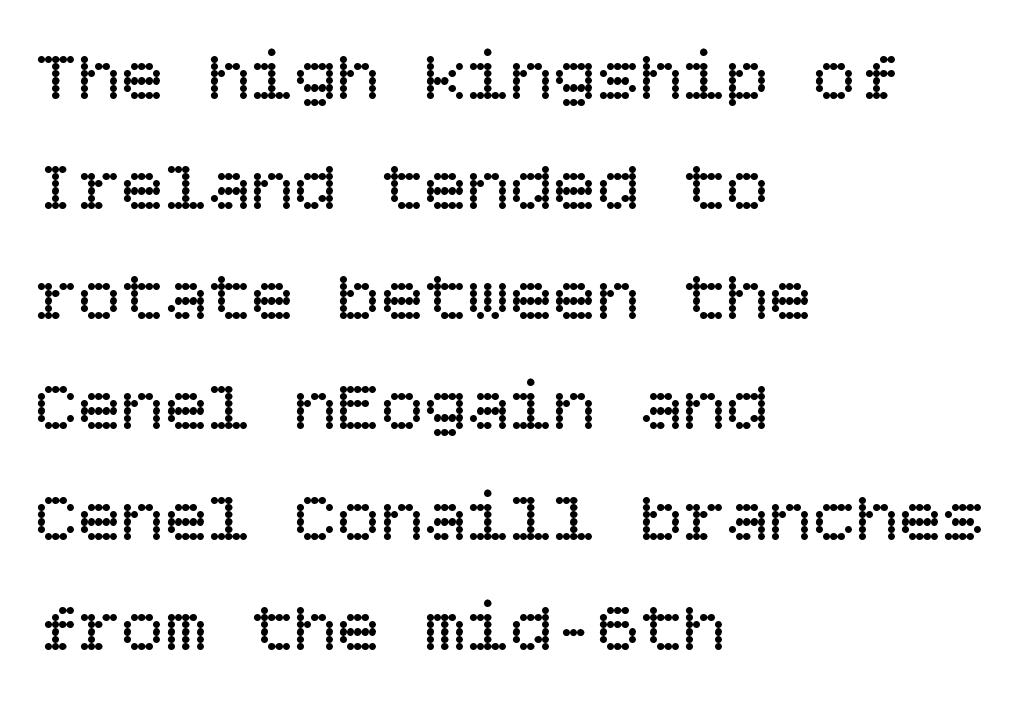
The image shows 72 px regular-weight type, upright; set left-aligned, normal line spacing (1.53x), normal letter spacing, not underlined; low stroke contrast and a large x-height.
